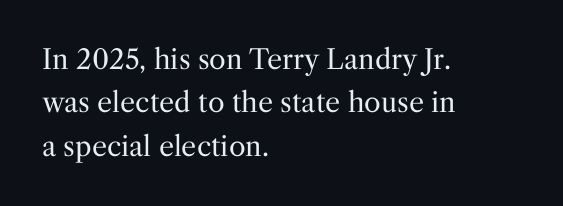
The image shows 27 px text type, upright; set left-aligned, normal line spacing (1.61x), normal letter spacing, not underlined.
